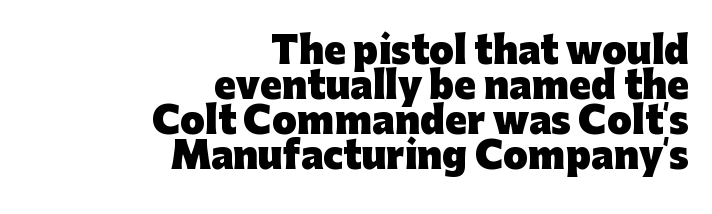
The image shows 36 px heavy sans-serif type, upright; set right-aligned, tight line spacing (0.97x), normal letter spacing, not underlined; low stroke contrast and a medium x-height.
